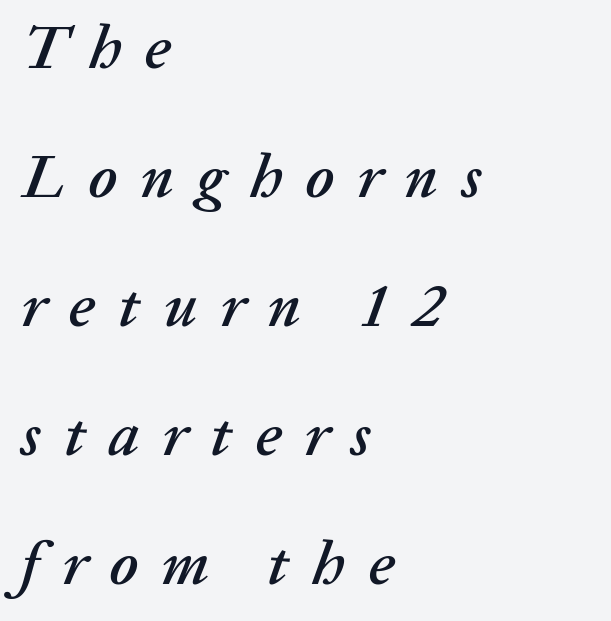
The image shows 62 px text type, italic (leaning right); set left-aligned, loose line spacing (2.08x), unusually wide letter spacing (+0.37 em), not underlined; low stroke contrast and a medium x-height.
